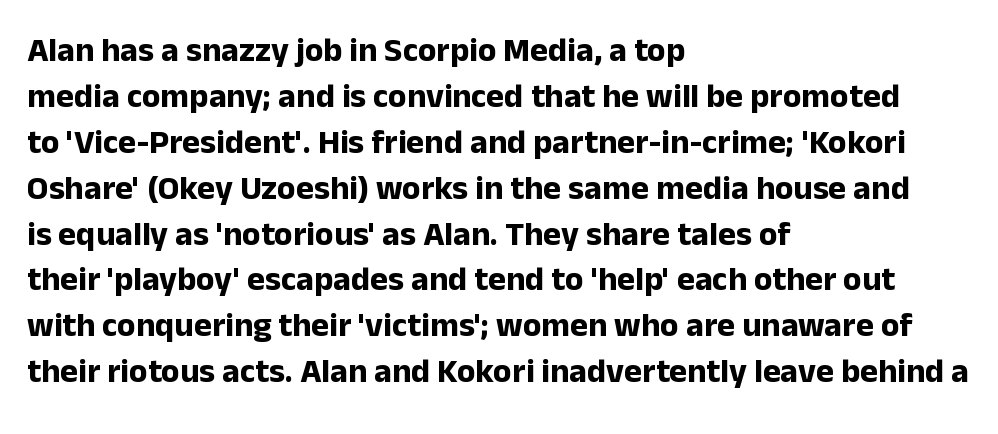
The font family rendered here belongs to the sans-serif group. Rendered with straight, roman letterforms. The face used here is proportionally spaced, like ordinary book or web type. If you measured baseline to baseline, you'd find a middling distance. Underline: absent. Every letter is thick-stroked: bold, no question.
